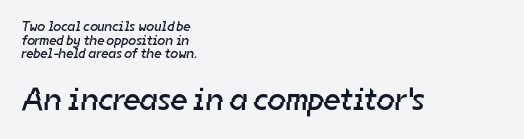
Reading down the column, the eye jumps only a short way to each next line. Typesetter's note — lower block bumped up in size, upper block left smaller. Each line starts at the same left margin while the right side varies. These lines are rendered in a variable-pitch font. Underlining? Definitely not there. Spacing between characters is what you'd get straight out of the box.
